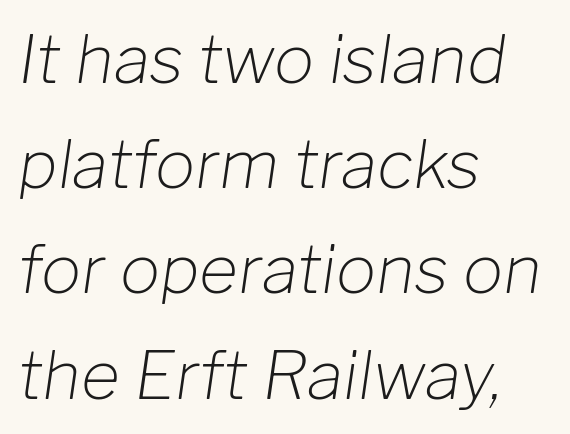
Q: Is the text bold? A: No.
Q: Is the text italic (slanted)? A: Yes, it leans right by about 8 degrees.
Q: Is the text underlined? A: No.
Q: How is the paragraph aligned? A: Left-aligned.
Q: Is the spacing between letters normal or unusually wide? A: Normal.
Q: Is the spacing between lines tight, normal or loose? A: Normal.
Q: Width (condensed, normal, or wide)? A: Normal.
Q: Stroke contrast? A: Low.
Q: x-height? A: Medium.
Q: Monospaced? A: No.
